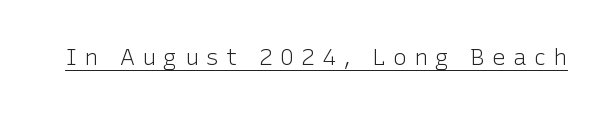
The face used here appears with an underline applied. There is plenty of visible air inserted between adjacent glyphs. Weight class: somewhere from thin through regular. Posture: vertical.
